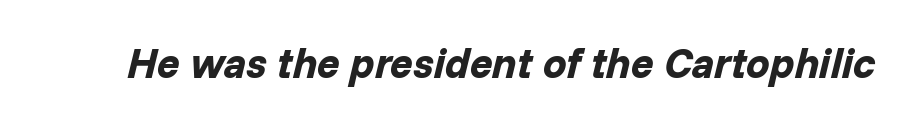
Q: Is the text bold? A: Yes.
Q: Is the text italic (slanted)? A: Yes, it leans right by about 14 degrees.
Q: Is the text underlined? A: No.
Q: Is the spacing between letters normal or unusually wide? A: Normal.
Q: Width (condensed, normal, or wide)? A: Normal.
Q: Stroke contrast? A: Low.
Q: x-height? A: Medium.
Q: Monospaced? A: No.
